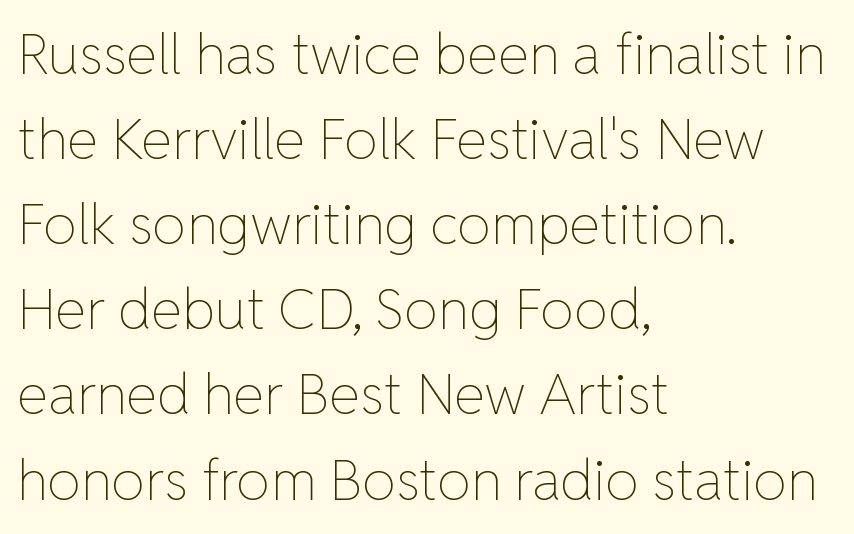
Weight class: somewhere from thin through regular. These lines are rendered in a variable-pitch font. Standard letterfit; no display-style spreading of the glyphs. Check under the words: just untouched page. Compared with a centered layout, this one pins lines to the left instead.
